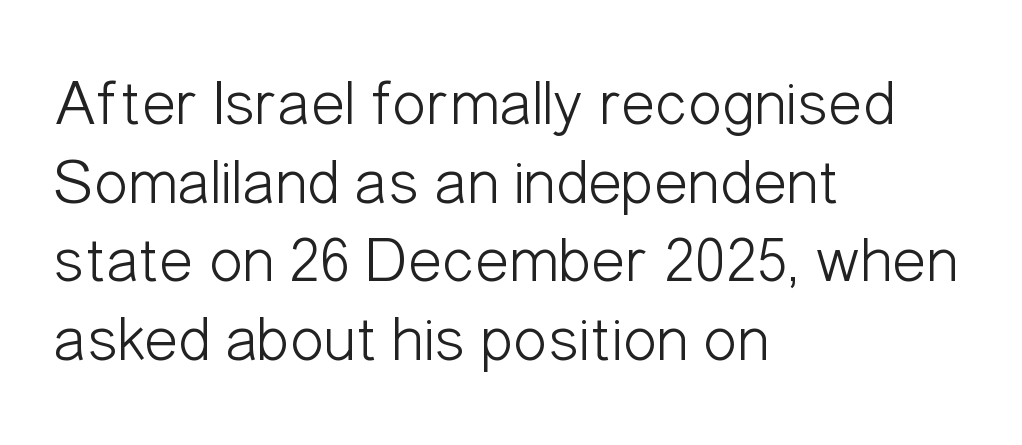
{"serif": "no", "italic": "no", "bold": "no", "weight": "light", "width": "condensed", "stroke_contrast": "low", "x_height": "medium", "monospaced": "no", "underline": "no", "align": "left", "line_spacing_ratio": 1.23, "letter_spacing": "normal", "letter_spacing_em": 0.0, "glyph_px": 64}
